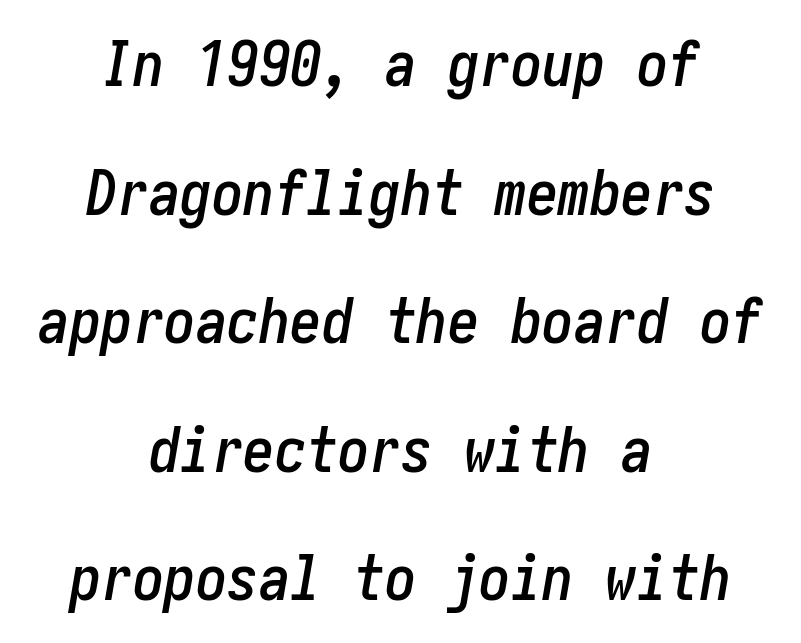
Letters rest on an invisible, unmarked baseline. Style check: oblique. Visually the block forms a symmetrical silhouette, jagged on both flanks. These lines stand farther apart than default settings would place them.
